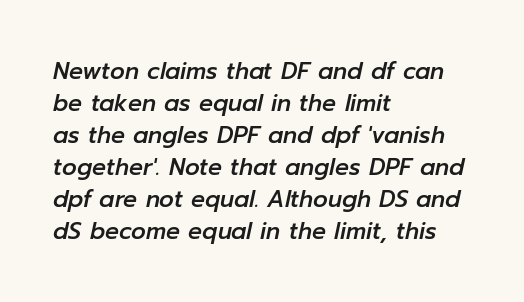
The image shows 23 px text type, italic (leaning right); set left-aligned, normal line spacing (1.39x), normal letter spacing, not underlined.
